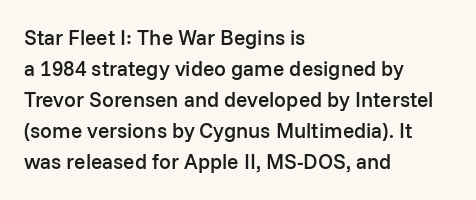
Q: Is the text bold? A: Semi-bold.
Q: Is the text italic (slanted)? A: No, it is upright.
Q: Is the text underlined? A: No.
Q: How is the paragraph aligned? A: Left-aligned.
Q: Is the spacing between letters normal or unusually wide? A: Normal.
Q: Is the spacing between lines tight, normal or loose? A: Normal.
